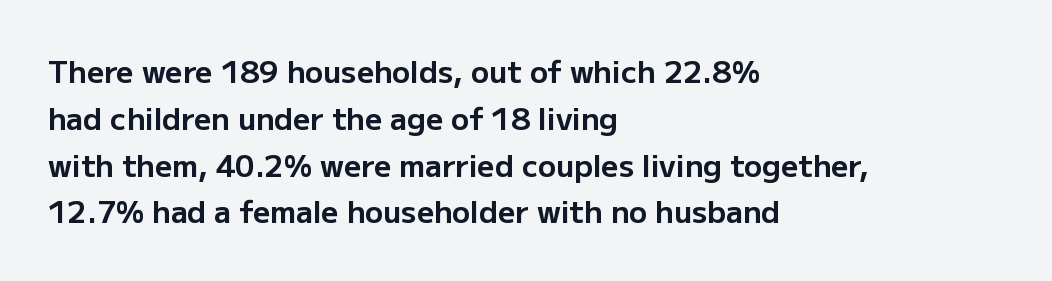
{"serif": "no", "italic": "no", "bold": "yes", "weight": "bold", "width": "normal", "stroke_contrast": "low", "x_height": "medium", "monospaced": "no", "underline": "no", "align": "left", "line_spacing": "normal", "line_spacing_ratio": 1.56, "letter_spacing": "normal", "letter_spacing_em": 0.0, "glyph_px": 30}
